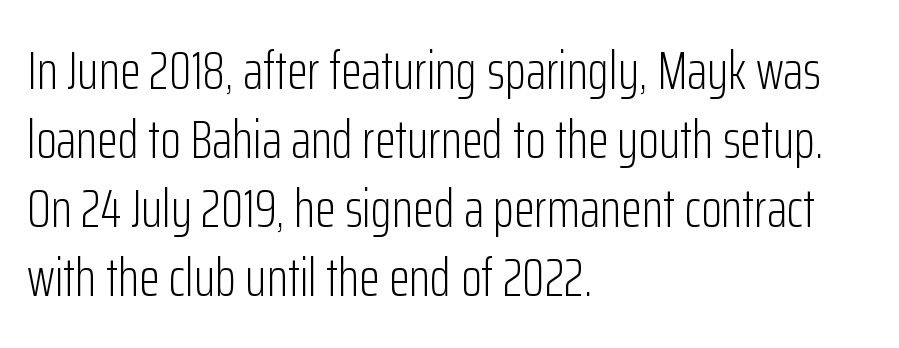
{"serif": "no", "italic": "no", "bold": "no", "weight": "light", "width": "condensed", "stroke_contrast": "low", "x_height": "medium", "monospaced": "no", "underline": "no", "align": "left", "line_spacing": "normal", "line_spacing_ratio": 1.28, "letter_spacing": "normal", "letter_spacing_em": 0.0, "glyph_px": 54}
